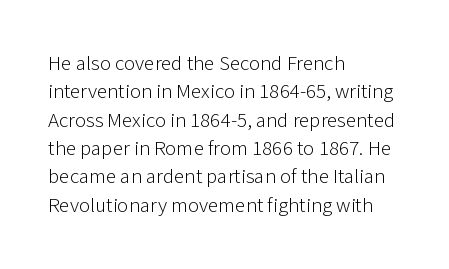
{"italic": "no", "bold": "no", "underline": "no", "align": "left", "line_spacing": "normal", "line_spacing_ratio": 1.35, "letter_spacing": "normal", "letter_spacing_em": 0.0, "glyph_px": 21}
